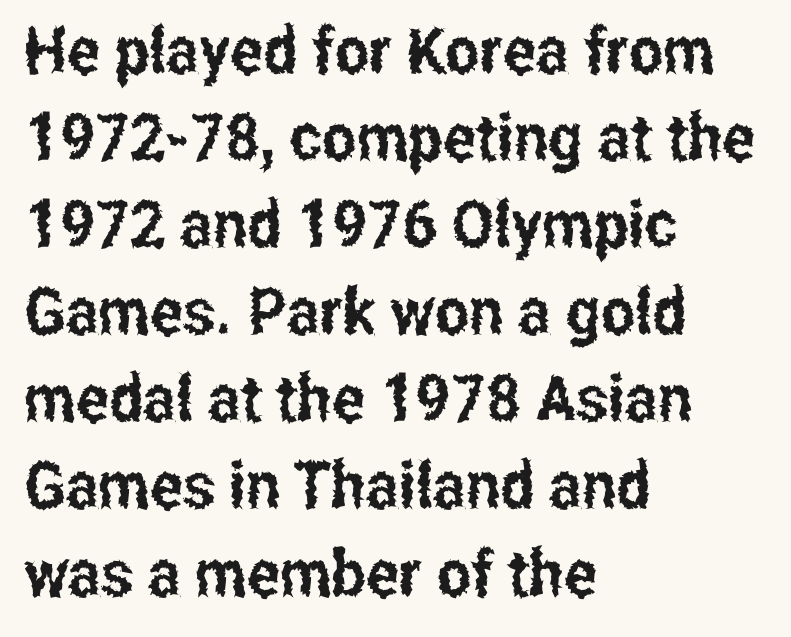
Evenly set lines give the paragraph a standard silhouette. The specimen reads as upright at a glance. Has an underline been added? It has not. The line texture is even and compact thanks to regular tracking. Typeset ragged right — the left edge is the straight one.
